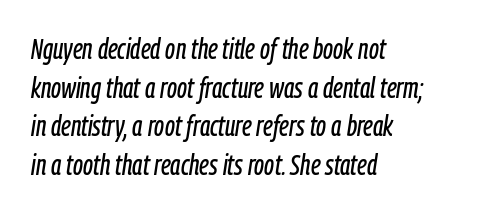
{"italic": "yes", "lean": "right", "slant_degrees": 9, "width": "condensed", "stroke_contrast": "low", "x_height": "medium", "monospaced": "no", "underline": "no", "align": "left", "line_spacing": "normal", "line_spacing_ratio": 1.38, "letter_spacing": "normal", "letter_spacing_em": 0.0, "glyph_px": 28}
